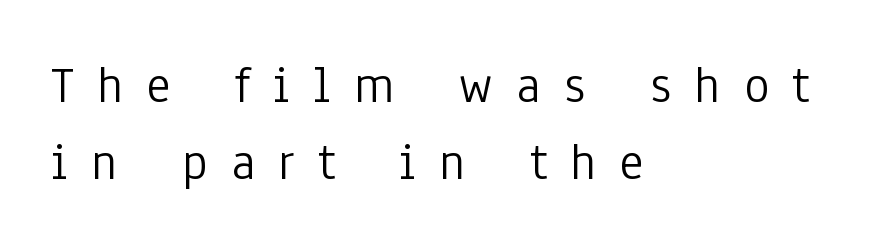
The image shows 53 px light, condensed sans-serif type, upright; set left-aligned, normal line spacing (1.45x), unusually wide letter spacing (+0.44 em), not underlined; low stroke contrast and a medium x-height.
